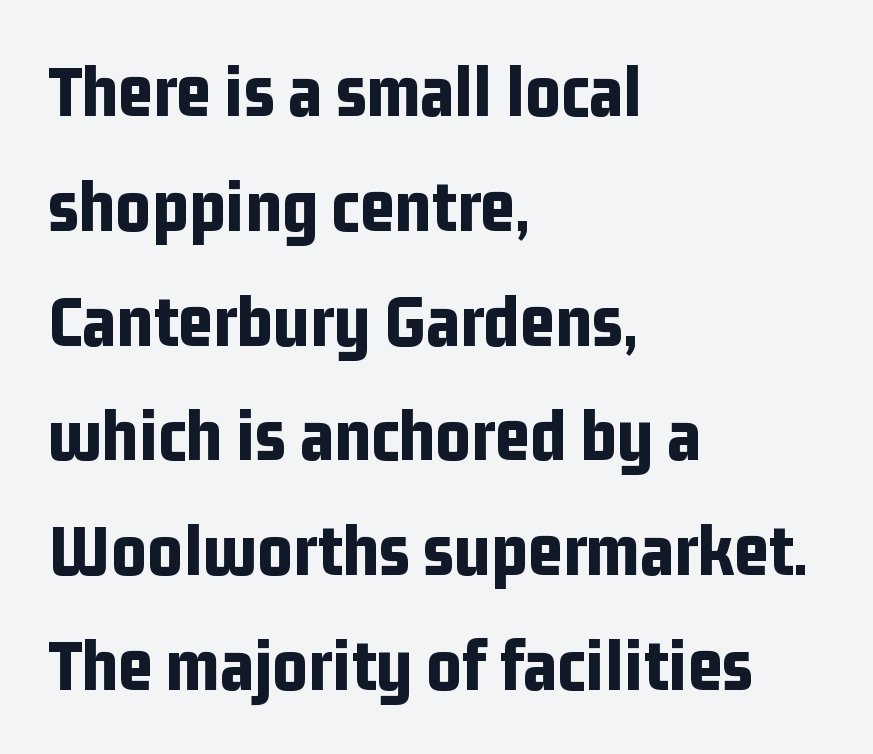
You can tell from the bare stems that sans-serif type was used. Unmarked baselines from the first word to the last. Proportional: the letters do not fall into vertical columns. This sample keeps an unexceptional amount of space between lines. It's the straight-up-and-down kind of type.
